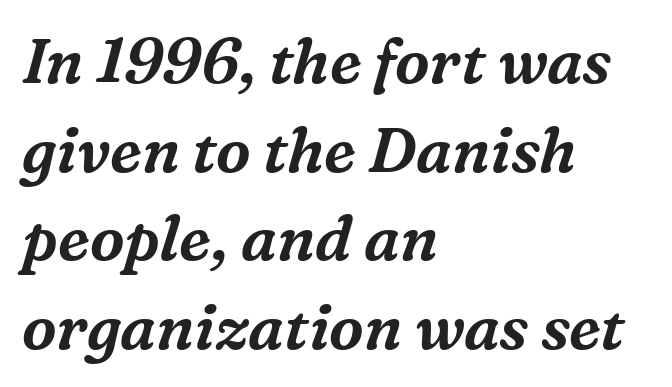
Q: Is the text italic (slanted)? A: Yes, it leans right by about 16 degrees.
Q: Is the typeface a serif or a sans-serif typeface? A: Serif.
Q: Is the text underlined? A: No.
Q: How is the paragraph aligned? A: Left-aligned.
Q: Is the spacing between letters normal or unusually wide? A: Normal.
Q: Is the spacing between lines tight, normal or loose? A: Normal.
Q: Width (condensed, normal, or wide)? A: Normal.
Q: Stroke contrast? A: Medium.
Q: x-height? A: Medium.
Q: Monospaced? A: No.
